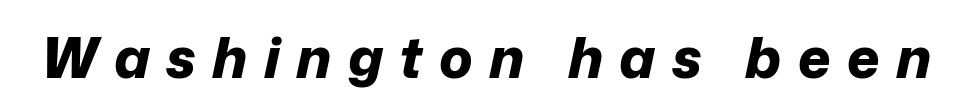
The image shows 56 px bold type, italic (leaning right); set unusually wide letter spacing (+0.29 em), not underlined; low stroke contrast and a medium x-height.
